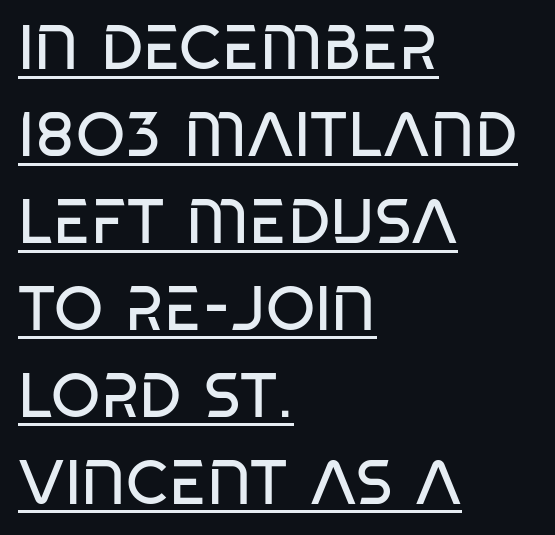
The face used here is a sans, in the tradition of grotesques and geometrics. Here the designer chose a conventional face with non-uniform glyph widths. A rule runs beneath these lines of type. What stands out about the letter spacing? Nothing — it is the standard amount.
